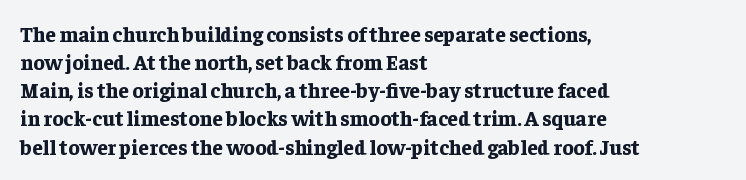
Anything drawn beneath the words? Only blank space. Evenly set lines give the paragraph a standard silhouette. In CSS terms this would be text-align: left. The font's upright variant was chosen for this text. Strokes here are thick enough to call this a true bold.
